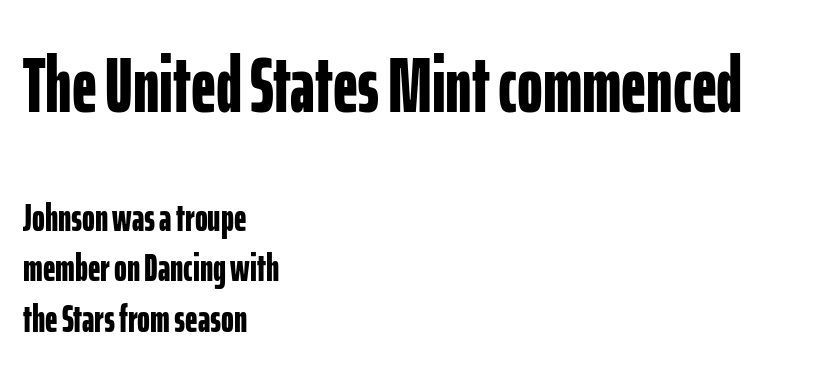
The face used here appears at its bigger size in the upper chunk. The rendering keeps characters at their native spacing. Varying glyph widths throughout — classic text-font behaviour. No italicization has been applied; the sample stays upright.
